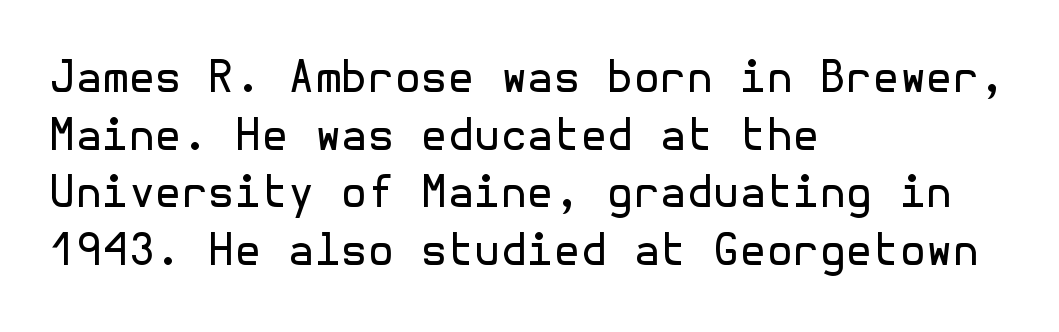
The image shows 43 px regular-weight sans-serif type, upright; set left-aligned, normal line spacing (1.34x), normal letter spacing, not underlined; a medium x-height.
